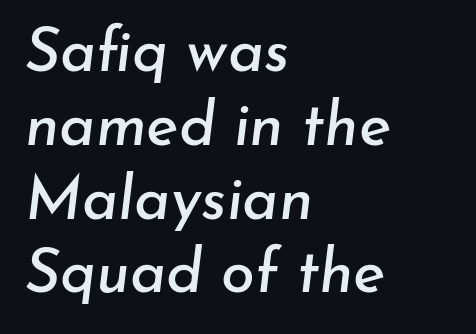
Q: Is the text italic (slanted)? A: Yes, it leans right by about 7 degrees.
Q: Is the text underlined? A: No.
Q: How is the paragraph aligned? A: Left-aligned.
Q: Is the spacing between letters normal or unusually wide? A: Normal.
Q: Width (condensed, normal, or wide)? A: Normal.
Q: Stroke contrast? A: Low.
Q: x-height? A: Small.
Q: Monospaced? A: No.
